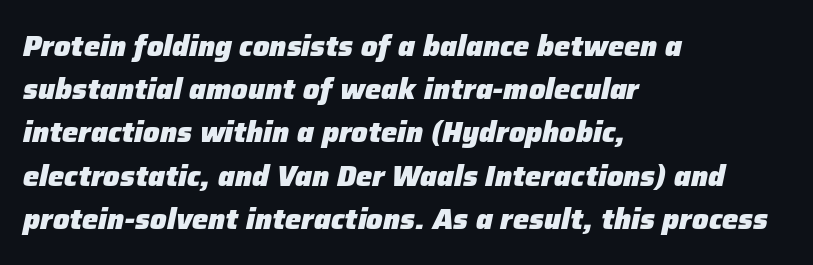
The image shows 29 px heavy type, italic (leaning right); set left-aligned, normal line spacing (1.49x), normal letter spacing, not underlined; low stroke contrast and a medium x-height.
